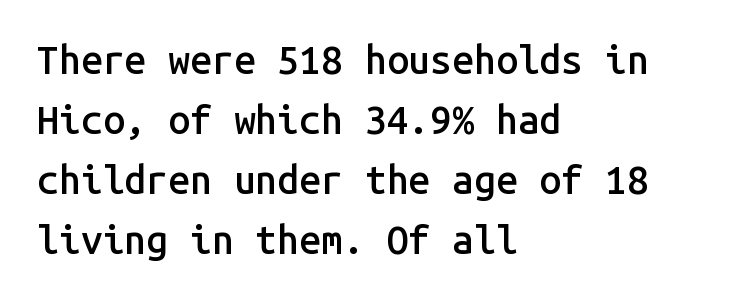
Q: Is the text bold? A: Semi-bold.
Q: Is the text italic (slanted)? A: No, it is upright.
Q: Is the typeface a serif or a sans-serif typeface? A: Sans-serif.
Q: Is the text underlined? A: No.
Q: How is the paragraph aligned? A: Left-aligned.
Q: Is the spacing between letters normal or unusually wide? A: Normal.
Q: Is the spacing between lines tight, normal or loose? A: Normal.
Q: Width (condensed, normal, or wide)? A: Normal.
Q: Stroke contrast? A: Low.
Q: x-height? A: Medium.
Q: Monospaced? A: Yes.
